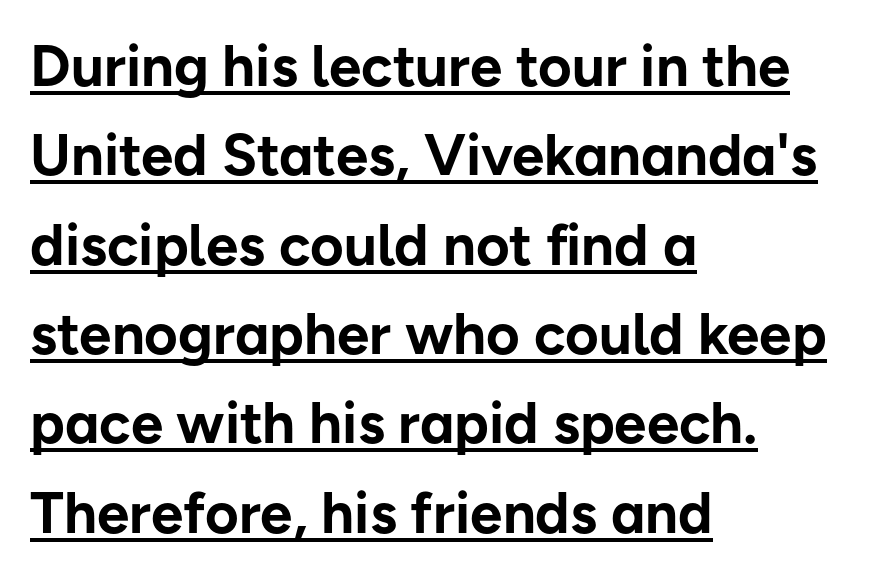
This rendering uses left alignment, leaving the right contour irregular. The specimen includes a rule beneath the text block's lines. Does the leading feel generous? No, just average. Compared with an ordinary text face, these strokes are far heavier — a full bold. The lettering stays uniformly vertical, giving the passage a roman look.
